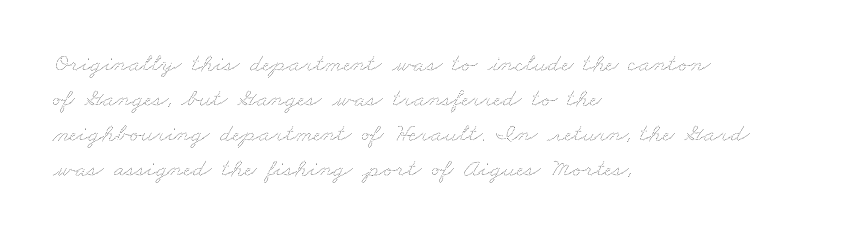
The image shows 26 px text type; set left-aligned, normal line spacing (1.34x), normal letter spacing, not underlined.
